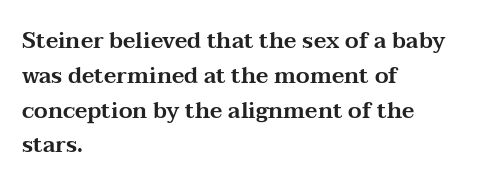
The letters stand straight up with perfectly vertical stems. The strip under each line holds only bare page. Each new line begins a customary step beneath the previous one. Inter-character spacing is left at the font's built-in metrics. The paragraph shown leans on its left margin.
